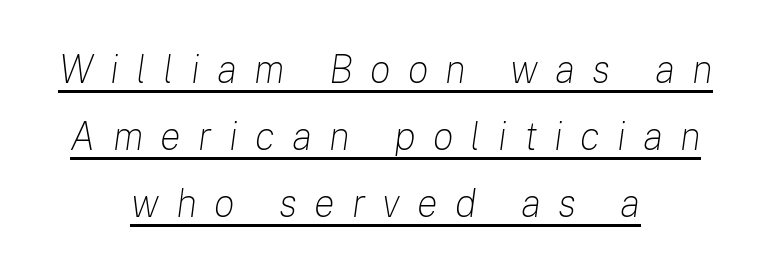
{"italic": "yes", "lean": "right", "slant_degrees": 8, "bold": "no", "weight": "light", "width": "normal", "stroke_contrast": "low", "x_height": "medium", "monospaced": "no", "underline": "yes", "align": "center", "line_spacing_ratio": 1.72, "letter_spacing": "wide", "letter_spacing_em": 0.44, "glyph_px": 39}
